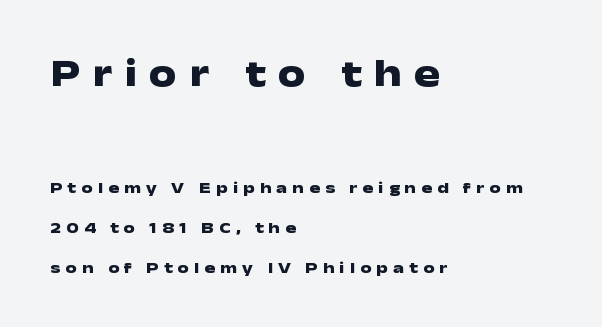
Does the type have serifs? No, each stem ends abruptly. The letters in the upper block stand taller than those in the block below. The zone under the glyphs is completely vacant. The face used here has the dense, thick strokes of a bold.
